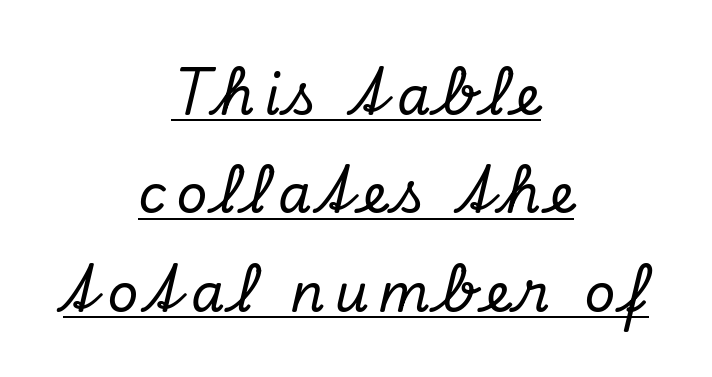
The image shows 54 px serif type, italic (leaning right); set centered, line spacing 1.82x, underlined; low stroke contrast and a small x-height.
